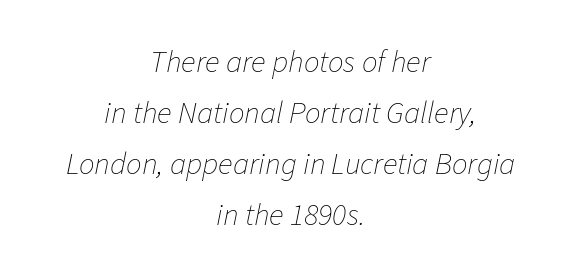
The image shows 31 px thin type, italic (leaning right); set centered, normal line spacing (1.64x), normal letter spacing, not underlined; low stroke contrast and a medium x-height.
